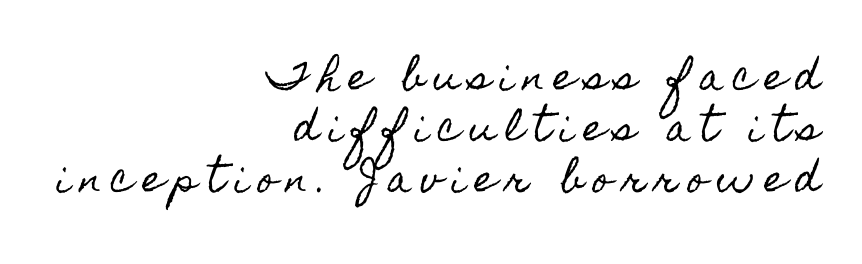
The image shows 36 px condensed type; set right-aligned, normal line spacing (1.41x), unusually wide letter spacing (+0.27 em), not underlined; a small x-height.
